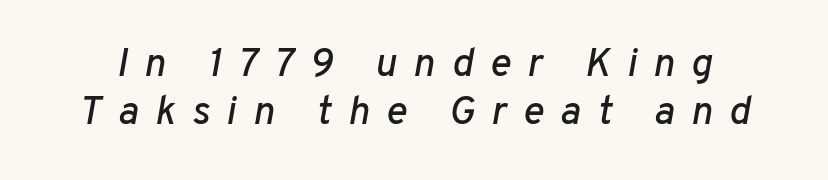
This is oblique type, the kind used for emphasis or titles. Loose tracking; the words dissolve into strings of separated letters. Here the designer chose a conventional face with non-uniform glyph widths. Descenders are the only things crossing below the line.
